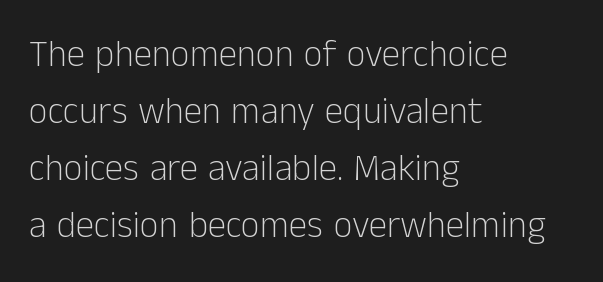
Q: Is the text bold? A: No.
Q: Is the text italic (slanted)? A: No, it is upright.
Q: Is the typeface a serif or a sans-serif typeface? A: Sans-serif.
Q: Is the text underlined? A: No.
Q: How is the paragraph aligned? A: Left-aligned.
Q: Is the spacing between letters normal or unusually wide? A: Normal.
Q: Is the spacing between lines tight, normal or loose? A: Normal.
Q: Width (condensed, normal, or wide)? A: Normal.
Q: Stroke contrast? A: Low.
Q: x-height? A: Medium.
Q: Monospaced? A: No.
